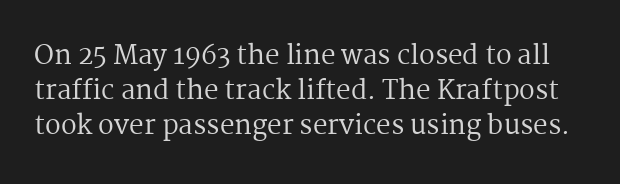
Q: Is the text bold? A: No.
Q: Is the text italic (slanted)? A: No, it is upright.
Q: Is the text underlined? A: No.
Q: Is the spacing between letters normal or unusually wide? A: Normal.
Q: Is the spacing between lines tight, normal or loose? A: Normal.
